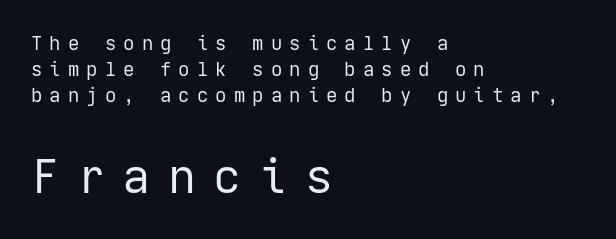
Upright lettering throughout. These glyphs show unthickened strokes, regular width or finer. Decoration check: the copy has no underline. Visually, the bottom section dominates because its glyphs are scaled up. Left-aligned paragraph, ragged on the right. The space between consecutive lines is moderate.
